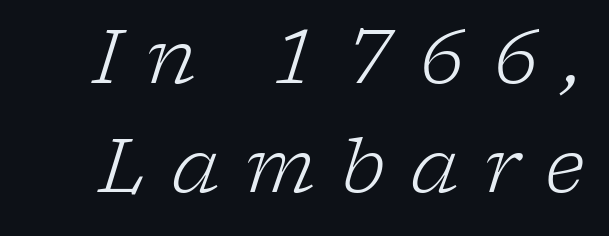
The image shows 75 px light serif type, italic (leaning right); set normal line spacing (1.46x), unusually wide letter spacing (+0.34 em), not underlined; low stroke contrast and a medium x-height.
